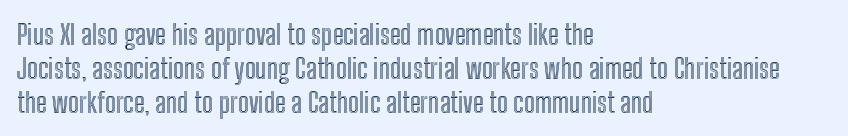
The image shows 28 px condensed type, upright; set left-aligned, line spacing 1.21x, normal letter spacing, not underlined; a medium x-height.
